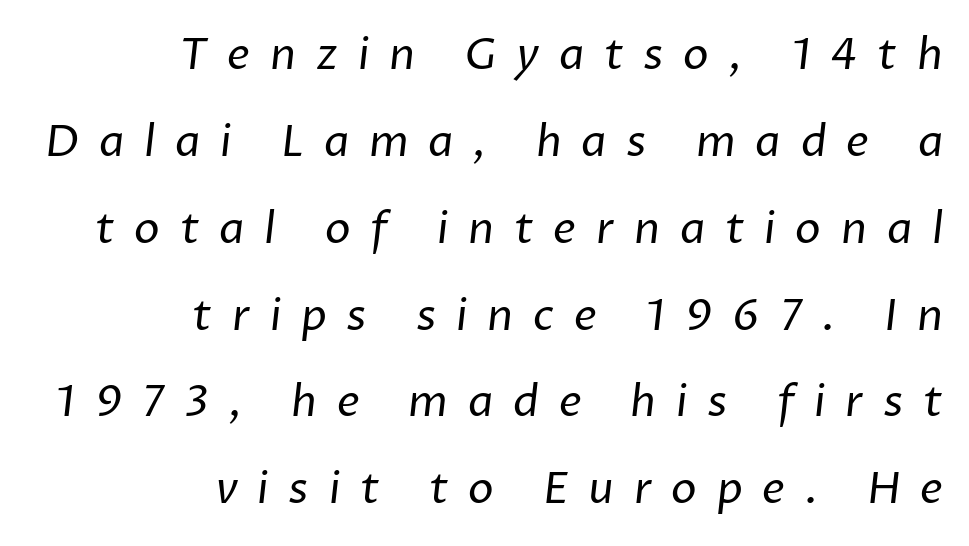
The image shows 43 px regular-weight sans-serif type; set right-aligned, loose line spacing (2.02x), unusually wide letter spacing (+0.46 em), not underlined; low stroke contrast and a medium x-height.
